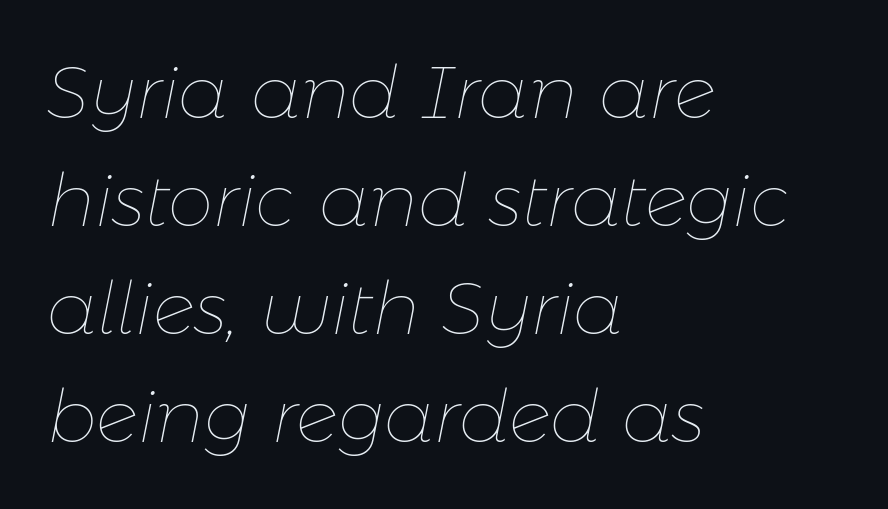
The baseline area is clear. The leading is moderate, giving the passage an even texture. Each word holds together tightly as a unit, with standard inter-letter gaps. A typesetter would call this proportional, since set widths differ per character. The font is comparable to plain body text, perhaps lighter. The letters are slanted; this is an italic face.
